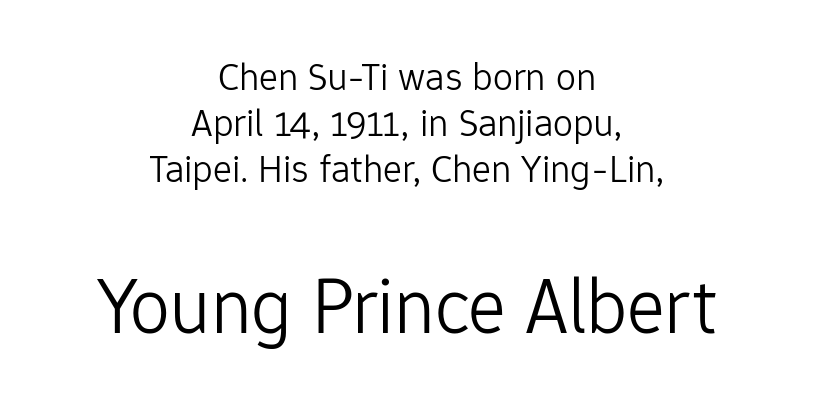
These two chunks differ in scale, with the bottom chunk taking the larger measure. No feet cap the strokes, marking this as sans-serif type. Compared with a typical body face, this is equally light or lighter still. Do the letters lean? They stand straight. This rendering uses center alignment, leaving both contours irregular but symmetric. Horizontal bands of white between lines are thin slivers.
